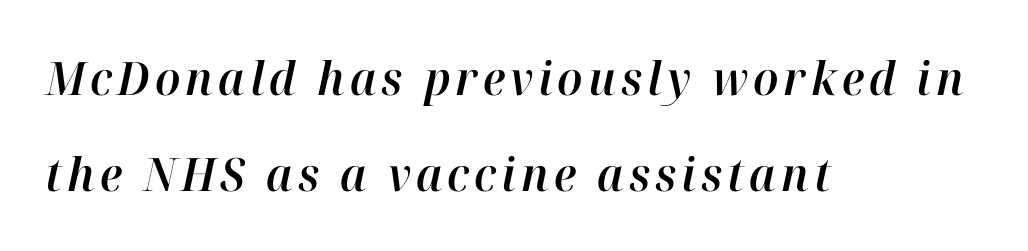
{"italic": "yes", "lean": "right", "slant_degrees": 12, "width": "normal", "stroke_contrast": "high", "x_height": "medium", "monospaced": "no", "underline": "no", "align": "left", "line_spacing": "loose", "line_spacing_ratio": 2.09, "glyph_px": 46}
